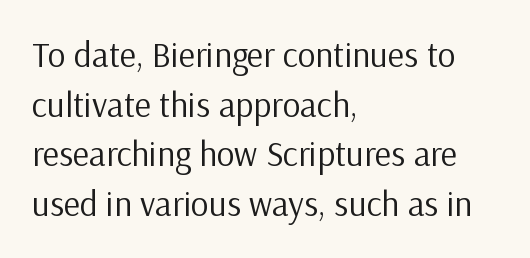
The image shows 35 px regular-weight sans-serif type, upright; set left-aligned, normal line spacing (1.42x), normal letter spacing, not underlined; low stroke contrast and a medium x-height.
